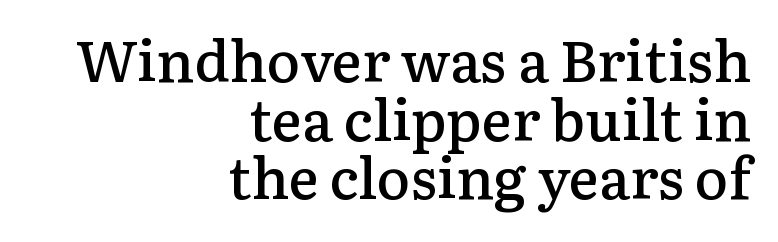
{"serif": "yes", "italic": "no", "bold": "semi", "weight": "semibold", "width": "normal", "stroke_contrast": "low", "x_height": "medium", "monospaced": "no", "underline": "no", "align": "right", "line_spacing": "tight", "line_spacing_ratio": 1.03, "letter_spacing": "normal", "letter_spacing_em": 0.0, "glyph_px": 57}
